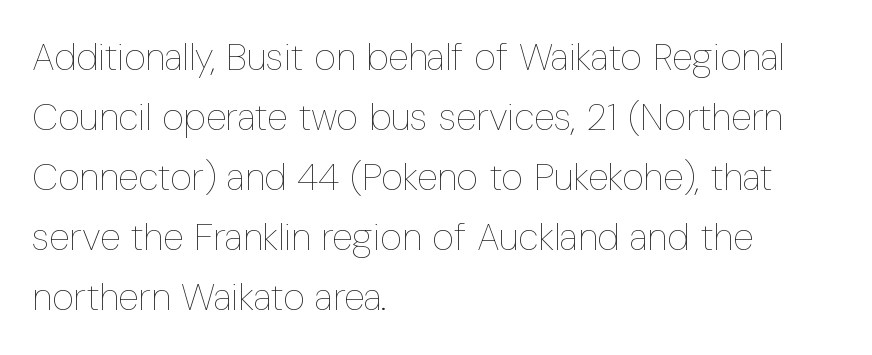
The leading is moderate, giving the passage an even texture. The paragraph shown leans on its left margin. The face used here is rendered with its standard letterfit. Underline: absent. No heavy texture on the line: the type isn't bold. Here the designer chose a conventional face with non-uniform glyph widths.
